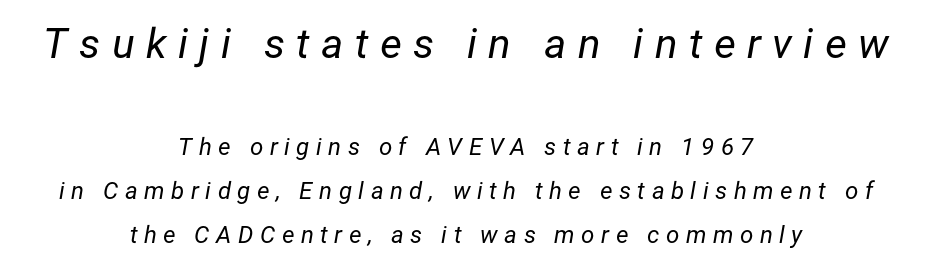
{"italic": "yes", "lean": "right", "slant_degrees": 12, "bold": "no", "weight": "regular", "width": "normal", "stroke_contrast": "low", "x_height": "medium", "monospaced": "no", "underline": "no", "align": "center", "line_spacing_ratio": 1.84, "letter_spacing": "wide", "letter_spacing_em": 0.27, "larger_block": "first", "size_ratio": 1.75, "glyph_px": 42}
